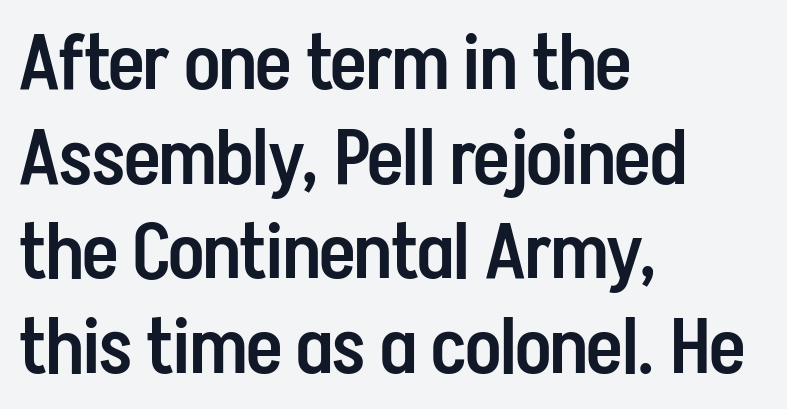
The image shows 77 px semibold, condensed sans-serif type, upright; set left-aligned, line spacing 1.23x, normal letter spacing, not underlined; low stroke contrast and a medium x-height.
